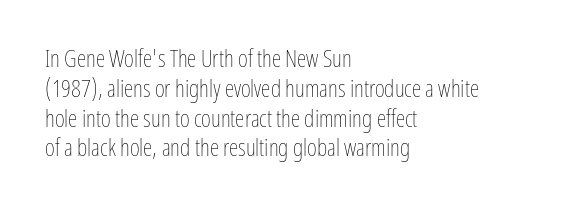
The image shows 24 px text type, upright; set left-aligned, line spacing 1.24x, normal letter spacing, not underlined.
